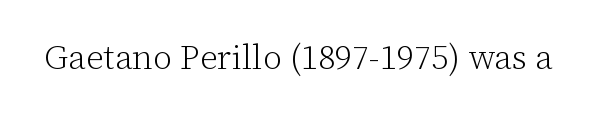
The rendering shows small feet on the letterforms — a serif design. No italicization has been applied; the sample stays upright. The letters look calm and open, with moderate or lighter stems. A typesetter would call this zero additional tracking. Each row of text sits above clean, open space. Character widths vary here, with narrow letters taking less room than wide ones.
